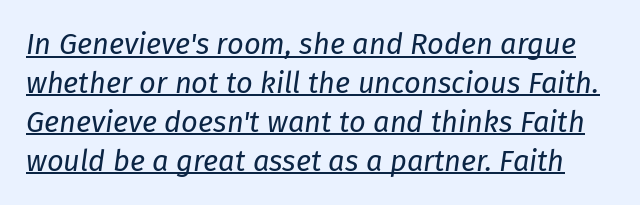
Q: Is the text bold? A: No.
Q: Is the text italic (slanted)? A: Yes, it leans right by about 8 degrees.
Q: Is the text underlined? A: Yes.
Q: Is the spacing between letters normal or unusually wide? A: Normal.
Q: Is the spacing between lines tight, normal or loose? A: Normal.
Q: Width (condensed, normal, or wide)? A: Normal.
Q: Stroke contrast? A: Low.
Q: x-height? A: Medium.
Q: Monospaced? A: No.
